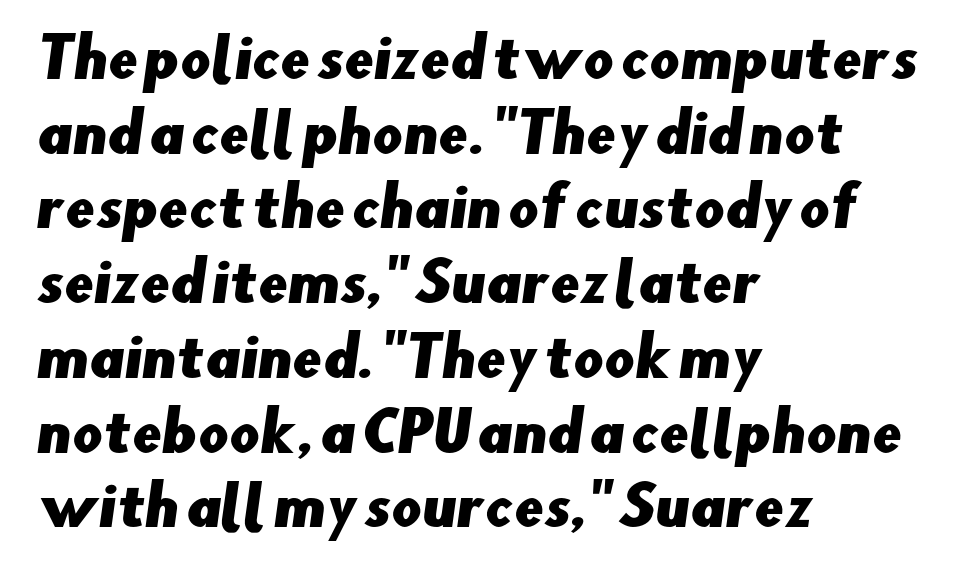
The image shows 53 px sans-serif type; set left-aligned, normal line spacing (1.41x), normal letter spacing, not underlined; low stroke contrast and a small x-height.
